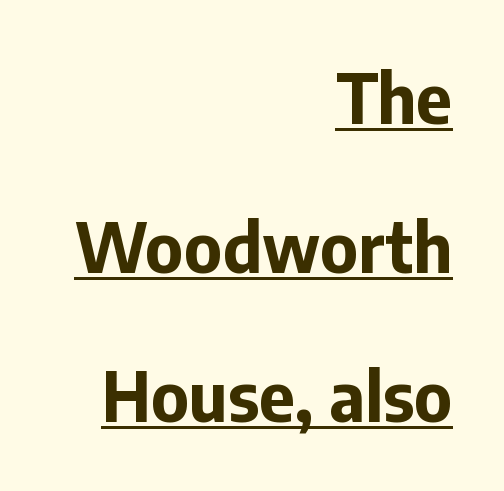
Vertical spacing — loose. Underlining? Definitely there. Nope, not italic — everything's standing straight. Short and long lines alike share a common ending point at right.
